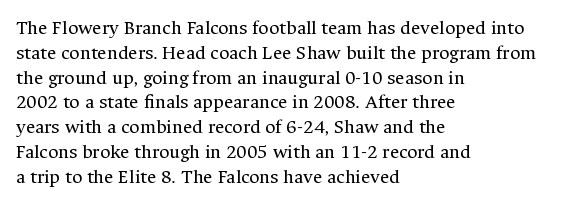
{"italic": "no", "bold": "no", "underline": "no", "align": "left", "line_spacing_ratio": 1.24, "letter_spacing": "normal", "letter_spacing_em": 0.0, "glyph_px": 20}
